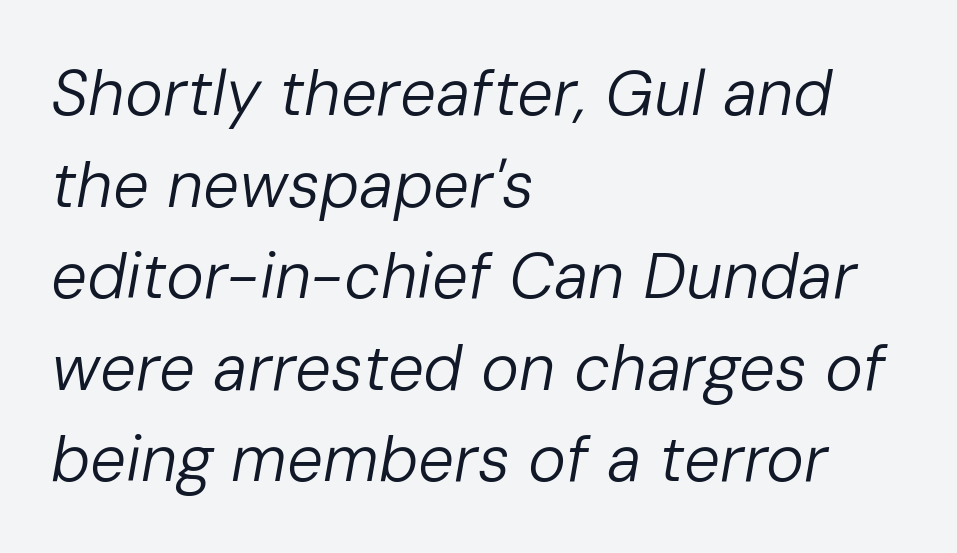
{"italic": "yes", "lean": "right", "slant_degrees": 10, "bold": "no", "weight": "regular", "width": "normal", "stroke_contrast": "low", "x_height": "medium", "monospaced": "no", "underline": "no", "align": "left", "line_spacing": "normal", "line_spacing_ratio": 1.43, "letter_spacing": "normal", "letter_spacing_em": 0.0, "glyph_px": 64}
